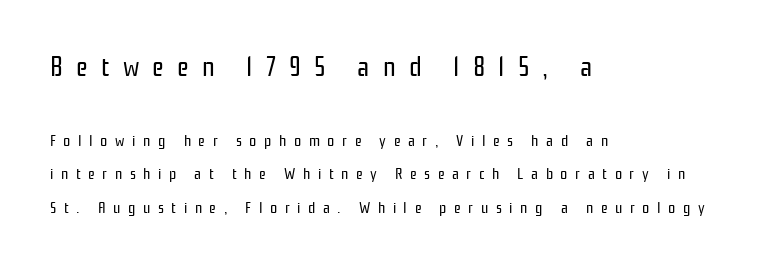
Q: Is the text bold? A: No.
Q: Is the text italic (slanted)? A: No, it is upright.
Q: Is the typeface a serif or a sans-serif typeface? A: Sans-serif.
Q: Is the text underlined? A: No.
Q: How is the paragraph aligned? A: Left-aligned.
Q: Is the spacing between letters normal or unusually wide? A: Unusually wide.
Q: Is the spacing between lines tight, normal or loose? A: Loose.
Q: Which block of text is set in a larger size, the first (top) or the second (bottom)? A: The first (top) one.
Q: Width (condensed, normal, or wide)? A: Condensed.
Q: Stroke contrast? A: Low.
Q: x-height? A: Medium.
Q: Monospaced? A: No.
